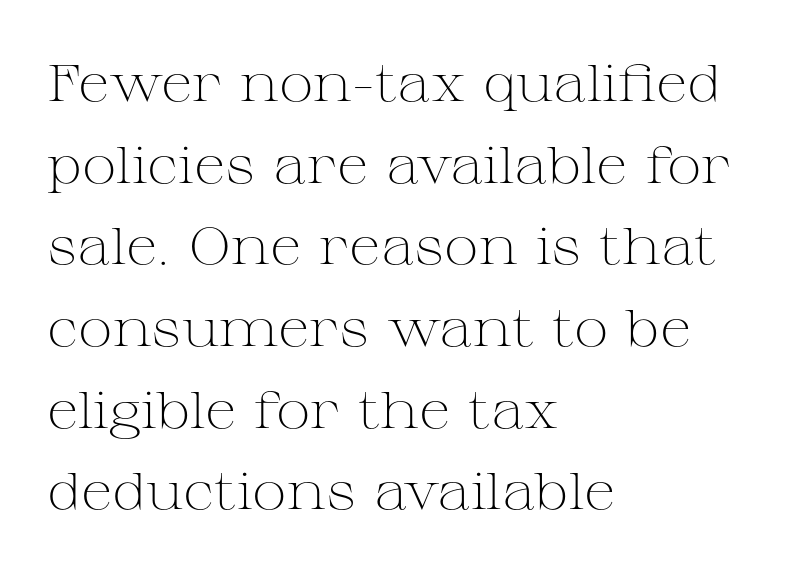
Q: Is the text bold? A: No.
Q: Is the text italic (slanted)? A: No, it is upright.
Q: Is the typeface a serif or a sans-serif typeface? A: Serif.
Q: Is the text underlined? A: No.
Q: How is the paragraph aligned? A: Left-aligned.
Q: Is the spacing between letters normal or unusually wide? A: Normal.
Q: Is the spacing between lines tight, normal or loose? A: Normal.
Q: Width (condensed, normal, or wide)? A: Wide.
Q: Stroke contrast? A: Medium.
Q: x-height? A: Medium.
Q: Monospaced? A: No.
